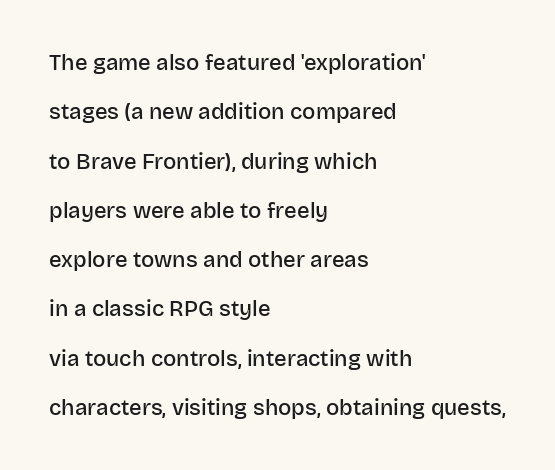
{"italic": "no", "bold": "semi", "underline": "no", "align": "left", "line_spacing": "loose", "line_spacing_ratio": 2.24, "letter_spacing": "normal", "letter_spacing_em": 0.0, "glyph_px": 22}
